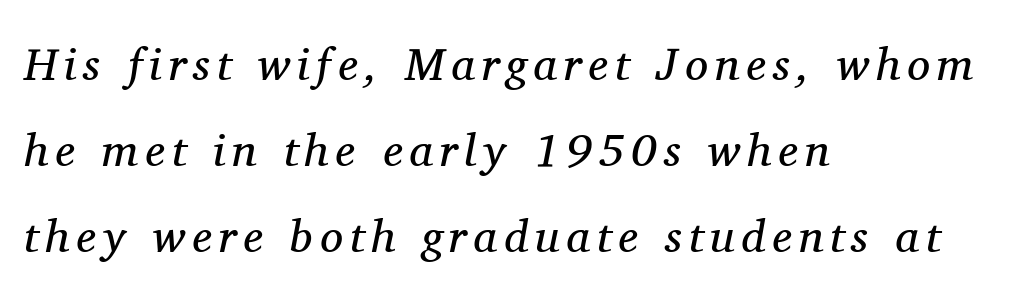
Do the characters align in a grid? No, the font is proportional. In terms of letterform style, serifs are clearly present. Reading down the block, your eye returns to a fixed left position each line. An italicized treatment has been applied to the whole sample. The letterforms sit at book weight or below.
